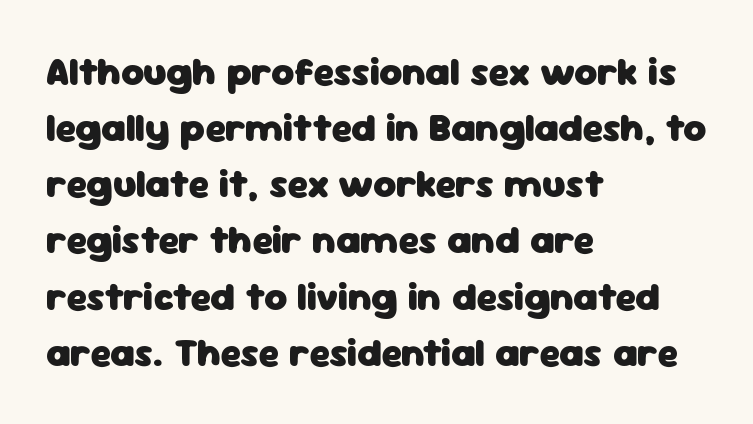
The image shows 39 px heavy sans-serif type, upright; set left-aligned, normal line spacing (1.44x), normal letter spacing, not underlined; low stroke contrast and a medium x-height.
